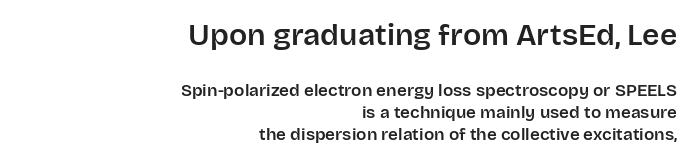
{"serif": "no", "italic": "no", "width": "normal", "stroke_contrast": "low", "x_height": "large", "monospaced": "no", "underline": "no", "align": "right", "line_spacing": "normal", "line_spacing_ratio": 1.29, "letter_spacing": "normal", "letter_spacing_em": 0.0, "larger_block": "first", "size_ratio": 1.76, "glyph_px": 30}
